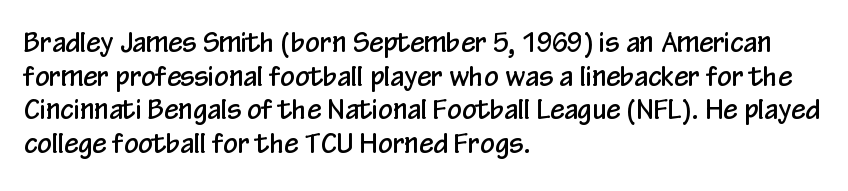
The zone under the glyphs is completely vacant. Line starts are locked; line ends wander. Look at the tracking — it's just the regular setting, nothing added. Horizontal bands of white between lines are of average thickness.
